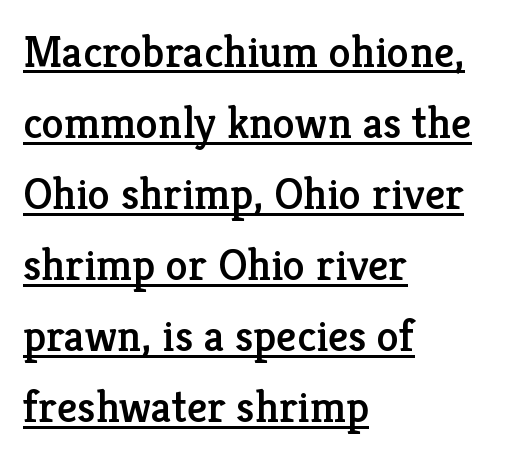
{"serif": "yes", "italic": "no", "width": "normal", "stroke_contrast": "low", "x_height": "medium", "monospaced": "no", "underline": "yes", "align": "left", "line_spacing": "normal", "line_spacing_ratio": 1.58, "letter_spacing": "normal", "letter_spacing_em": 0.0, "glyph_px": 45}
